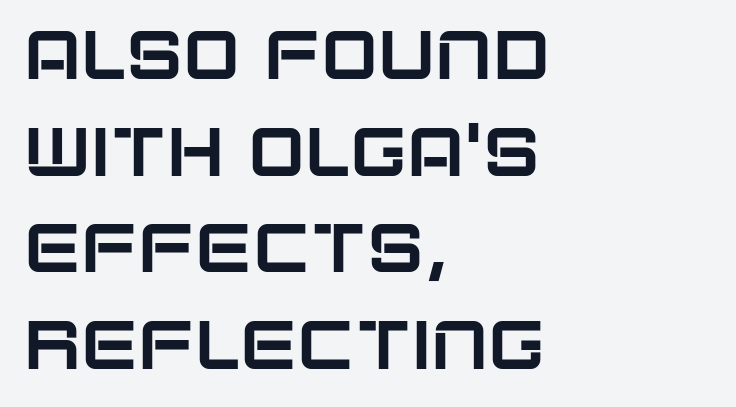
{"serif": "no", "italic": "no", "width": "normal", "stroke_contrast": "low", "x_height": "large", "monospaced": "no", "underline": "no", "align": "left", "line_spacing": "normal", "line_spacing_ratio": 1.42, "letter_spacing": "normal", "letter_spacing_em": 0.0, "glyph_px": 68}
